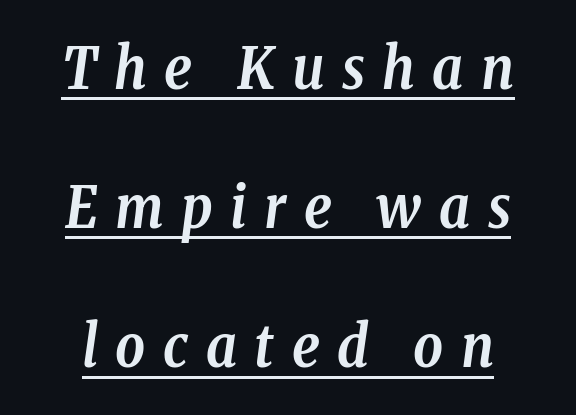
Vertically, the passage feels expansive, rows floating well apart. The passage shown is typed in a proportional face where columns would drift. A serif font was chosen for this passage. Caption: expanded tracking, letters set apart.
